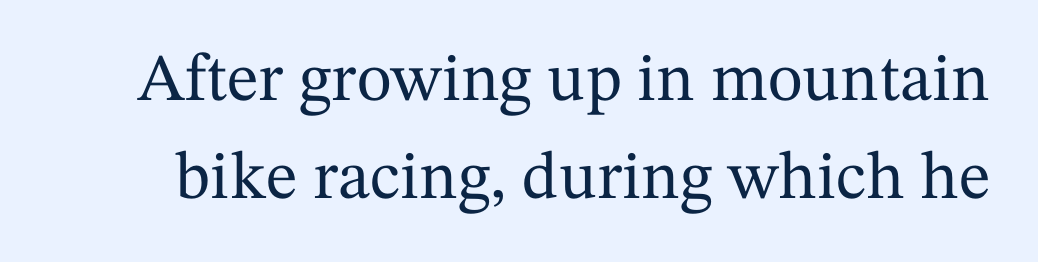
Here the designer chose a conventional face with non-uniform glyph widths. The passage shown has conventional tracking throughout. Whoever set this chose a conventional vertical rhythm. The passage shown is not underscored anywhere. This sample uses an upright cut, with every glyph sitting square on the baseline.
